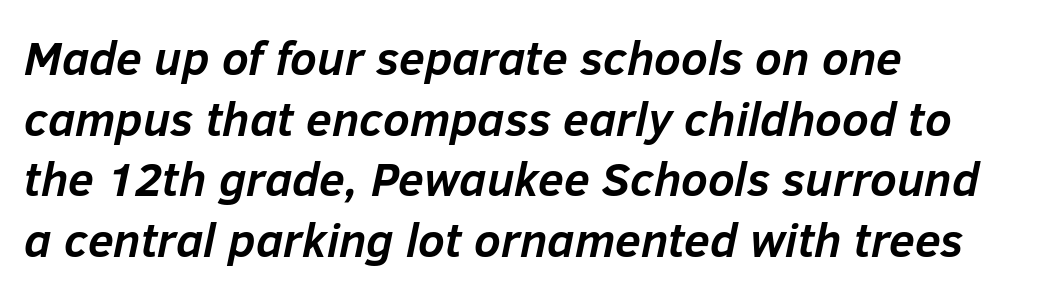
The image shows 47 px semibold type, italic (leaning right); set left-aligned, normal line spacing (1.29x), normal letter spacing, not underlined; low stroke contrast and a medium x-height.
